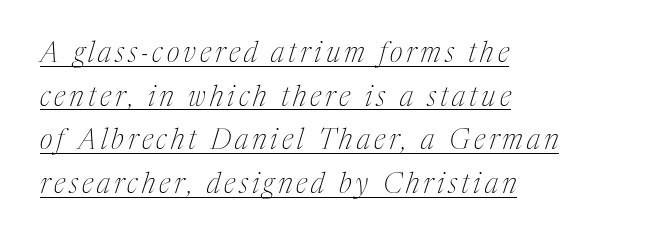
Q: Is the text bold? A: No.
Q: Is the text italic (slanted)? A: Yes, it leans right by about 17 degrees.
Q: Is the typeface a serif or a sans-serif typeface? A: Serif.
Q: Is the text underlined? A: Yes.
Q: How is the paragraph aligned? A: Left-aligned.
Q: Is the spacing between lines tight, normal or loose? A: Normal.
Q: Width (condensed, normal, or wide)? A: Condensed.
Q: Stroke contrast? A: Medium.
Q: x-height? A: Medium.
Q: Monospaced? A: No.
